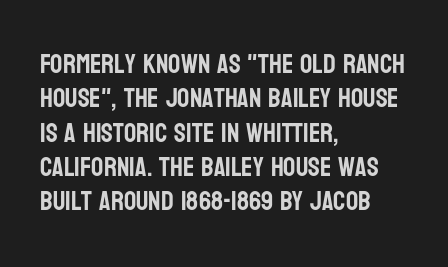
The image shows 27 px text type, upright; set left-aligned, normal line spacing (1.27x), normal letter spacing, not underlined.
